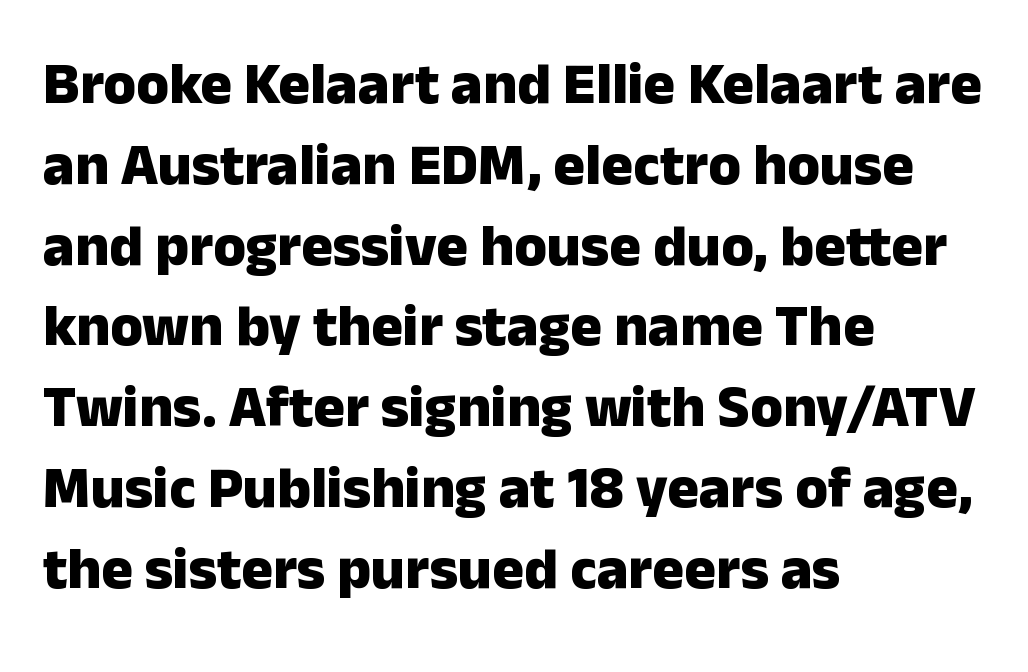
{"serif": "no", "italic": "no", "bold": "yes", "weight": "heavy", "width": "normal", "stroke_contrast": "low", "x_height": "medium", "monospaced": "no", "underline": "no", "align": "left", "line_spacing": "normal", "line_spacing_ratio": 1.37, "letter_spacing": "normal", "letter_spacing_em": 0.0, "glyph_px": 59}
